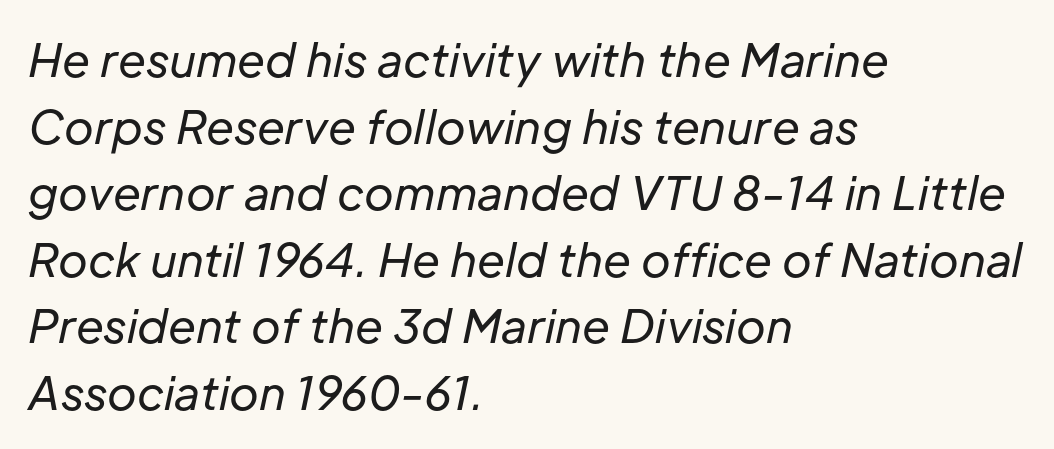
Weight: regular or lighter. The face used here is proportionally spaced, like ordinary book or web type. The setting favours the left margin, as ordinary paragraphs usually do. A bare baseline throughout the passage. Glyph-to-glyph distance matches everyday printed text. The letters are slanted; this is an italic face.
